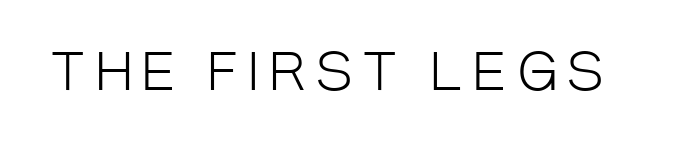
The image shows 50 px light, condensed sans-serif type, upright; set unusually wide letter spacing (+0.22 em), not underlined; low stroke contrast and a large x-height.
